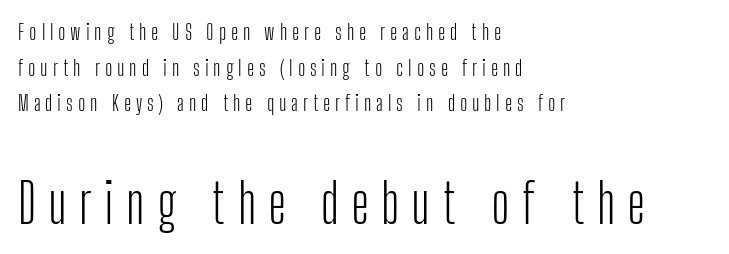
{"serif": "no", "italic": "no", "bold": "no", "weight": "light", "width": "condensed", "stroke_contrast": "low", "x_height": "medium", "monospaced": "no", "underline": "no", "align": "left", "line_spacing": "normal", "line_spacing_ratio": 1.62, "letter_spacing": "wide", "letter_spacing_em": 0.22, "larger_block": "second", "size_ratio": 2.5, "glyph_px": 55}
